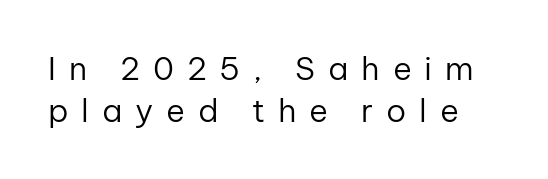
The image shows 32 px regular-weight sans-serif type, upright; set normal line spacing (1.3x), unusually wide letter spacing (+0.4 em), not underlined; low stroke contrast and a medium x-height.
